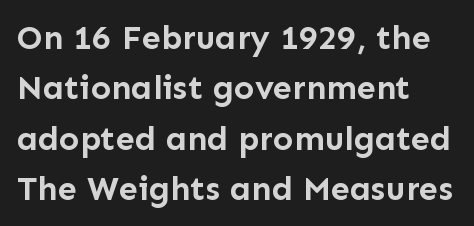
Default kerning and tracking; the words read as compact shapes. Notice how the passage keeps a crisp vertical edge on the left only. Posture: straight, roman, zero tilt. This rendering employs a face without finishing strokes, i.e., a sans-serif. Check the space under the baseline: it is left empty. Weight: bold.
